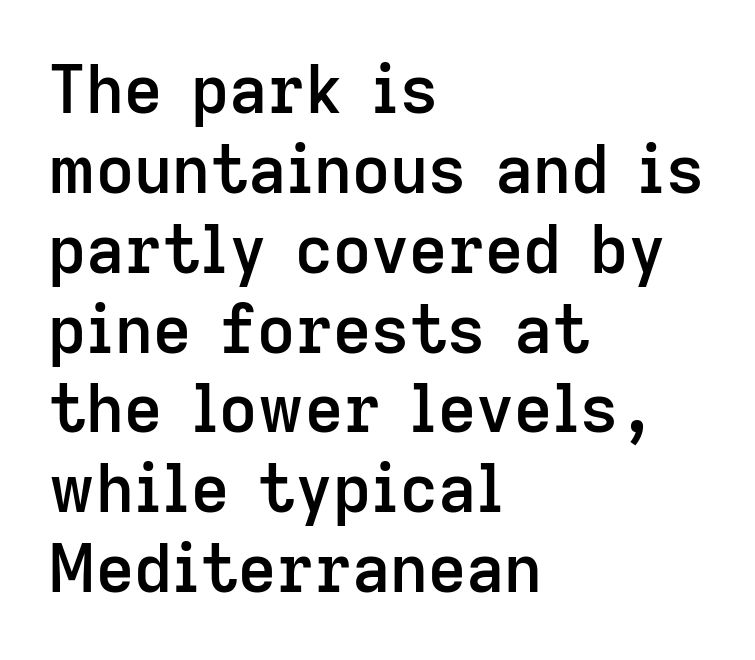
Q: Is the text bold? A: Semi-bold.
Q: Is the text italic (slanted)? A: No, it is upright.
Q: Is the typeface a serif or a sans-serif typeface? A: Sans-serif.
Q: Is the text underlined? A: No.
Q: How is the paragraph aligned? A: Left-aligned.
Q: Is the spacing between letters normal or unusually wide? A: Normal.
Q: Width (condensed, normal, or wide)? A: Normal.
Q: Stroke contrast? A: Low.
Q: x-height? A: Medium.
Q: Monospaced? A: No.
